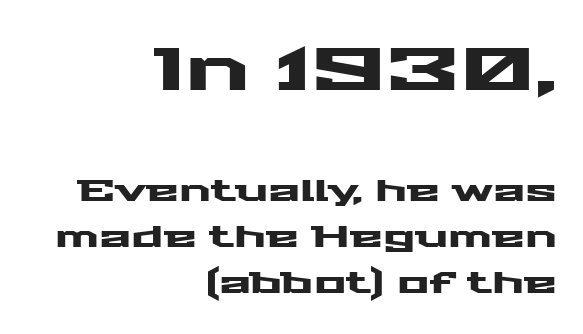
Think of a printed novel: that variable character pitch is what you see here. The composition opens big and finishes small. A typesetter would call this zero additional tracking. The typography opts for an upright posture over an oblique one.
